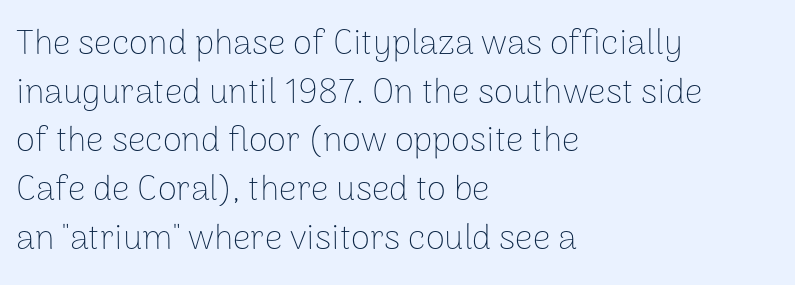
The letterforms sit at book weight or below. The text was rendered using a sans face with plain stroke endings. Line spacing here is normal. Looks like regular typesetting: each glyph gets only the width it needs. Notice how the passage keeps a crisp vertical edge on the left only.
